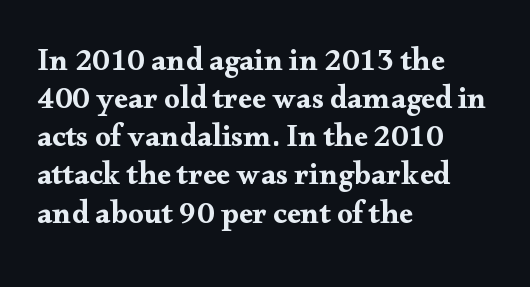
{"serif": "yes", "italic": "no", "width": "wide", "stroke_contrast": "medium", "x_height": "small", "monospaced": "no", "underline": "no", "align": "left", "line_spacing_ratio": 1.23, "letter_spacing": "normal", "letter_spacing_em": 0.0, "glyph_px": 31}
